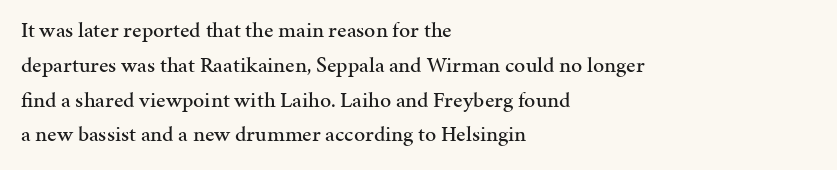
The image shows 22 px text type, upright; set left-aligned, normal line spacing (1.58x), normal letter spacing, not underlined.
